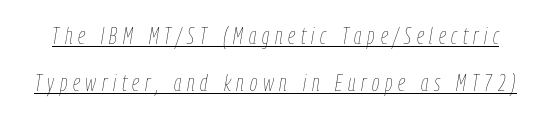
Q: Is the text bold? A: No.
Q: Is the text italic (slanted)? A: Yes, it leans right by about 9 degrees.
Q: Is the text underlined? A: Yes.
Q: Is the spacing between letters normal or unusually wide? A: Unusually wide.
Q: Is the spacing between lines tight, normal or loose? A: Loose.
